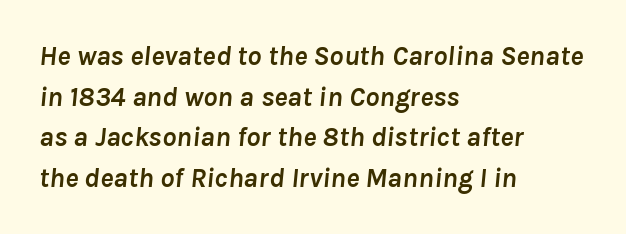
{"italic": "yes", "lean": "right", "slant_degrees": 8, "bold": "yes", "weight": "semibold", "width": "normal", "stroke_contrast": "low", "x_height": "medium", "monospaced": "no", "underline": "no", "align": "left", "line_spacing": "normal", "line_spacing_ratio": 1.45, "letter_spacing": "normal", "letter_spacing_em": 0.0, "glyph_px": 28}
